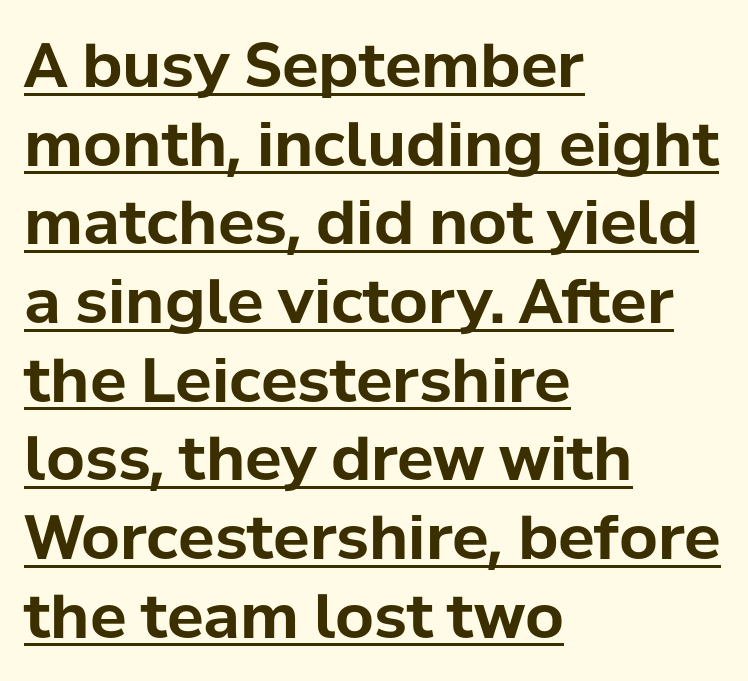
{"serif": "no", "italic": "no", "bold": "yes", "weight": "bold", "width": "normal", "stroke_contrast": "low", "x_height": "medium", "monospaced": "no", "underline": "yes", "align": "left", "line_spacing": "normal", "line_spacing_ratio": 1.29, "letter_spacing": "normal", "letter_spacing_em": 0.0, "glyph_px": 61}
